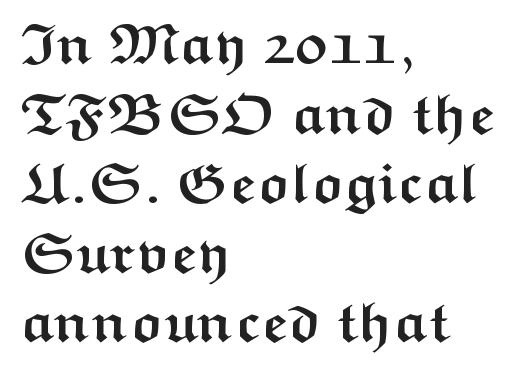
{"serif": "no", "italic": "no", "bold": "yes", "weight": "semibold", "width": "wide", "stroke_contrast": "medium", "x_height": "medium", "monospaced": "no", "underline": "no", "align": "left", "line_spacing_ratio": 1.22, "letter_spacing": "normal", "letter_spacing_em": 0.0, "glyph_px": 57}
